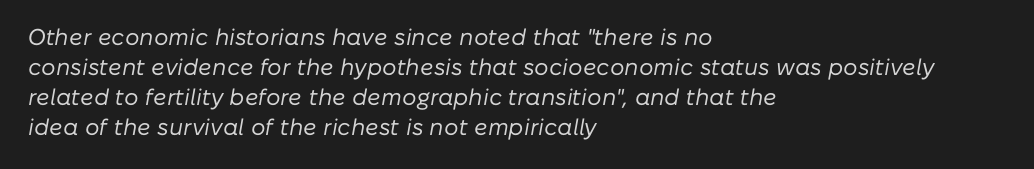
Q: Is the text bold? A: No.
Q: Is the text italic (slanted)? A: Yes, it leans right by about 10 degrees.
Q: Is the text underlined? A: No.
Q: How is the paragraph aligned? A: Left-aligned.
Q: Is the spacing between letters normal or unusually wide? A: Normal.
Q: Is the spacing between lines tight, normal or loose? A: Normal.
